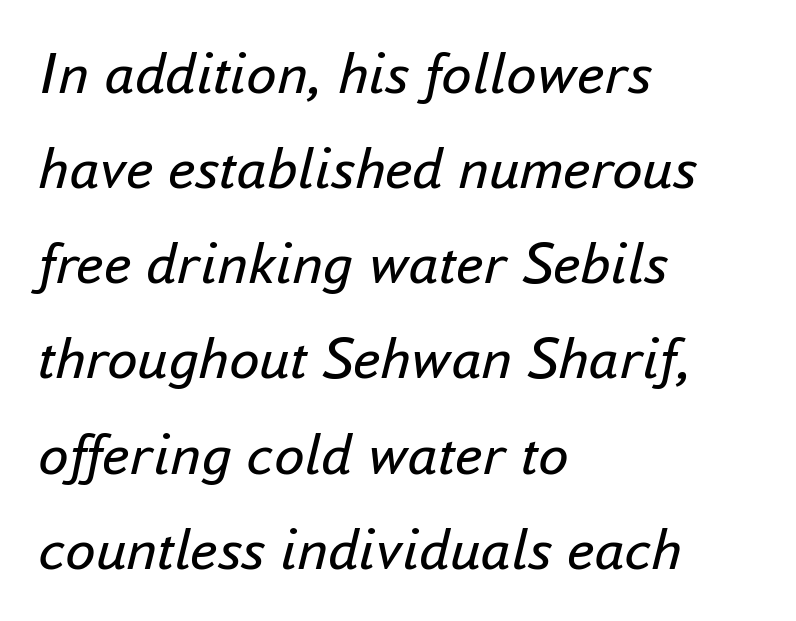
The passage shown has conventional tracking throughout. The face looks like a standard text weight, possibly lighter. The glyphs look as if they've been sheared to an angle. Caption: multi-line text, flush left, ragged right.
